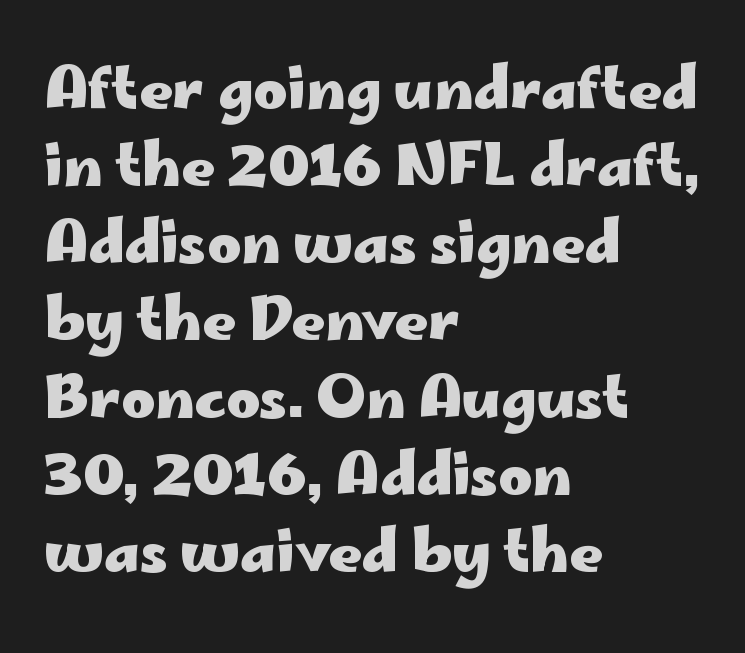
Q: Is the text bold? A: Yes.
Q: Is the text italic (slanted)? A: No, it is upright.
Q: Is the typeface a serif or a sans-serif typeface? A: Sans-serif.
Q: Is the text underlined? A: No.
Q: How is the paragraph aligned? A: Left-aligned.
Q: Is the spacing between letters normal or unusually wide? A: Normal.
Q: Is the spacing between lines tight, normal or loose? A: Normal.
Q: Width (condensed, normal, or wide)? A: Wide.
Q: Stroke contrast? A: Low.
Q: x-height? A: Small.
Q: Monospaced? A: No.
